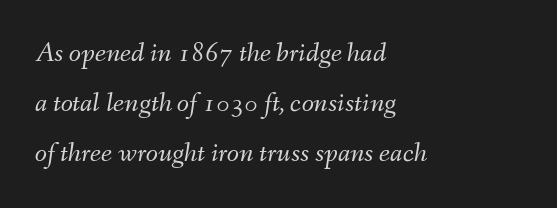
Here the designer chose a conventional face with non-uniform glyph widths. Weight: in the light-to-regular range. The space directly below the letters is spotless. The face used here has a pronounced slope to its letters. Every row of glyphs begins at an identical x-position on the left. Is the letter spacing exaggerated? No — it looks like the ordinary default.
